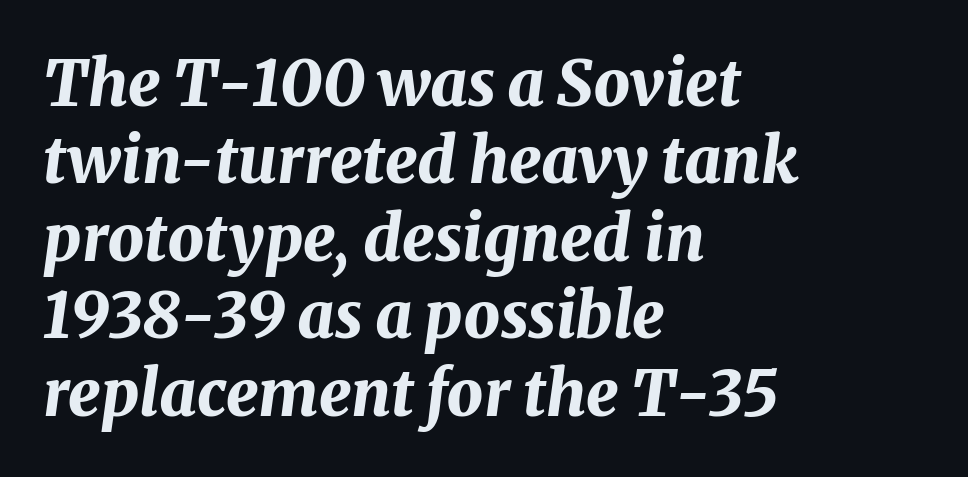
Q: Is the text bold? A: Yes.
Q: Is the text italic (slanted)? A: Yes, it leans right by about 8 degrees.
Q: Is the text underlined? A: No.
Q: How is the paragraph aligned? A: Left-aligned.
Q: Is the spacing between letters normal or unusually wide? A: Normal.
Q: Width (condensed, normal, or wide)? A: Normal.
Q: Stroke contrast? A: Medium.
Q: x-height? A: Medium.
Q: Monospaced? A: No.
